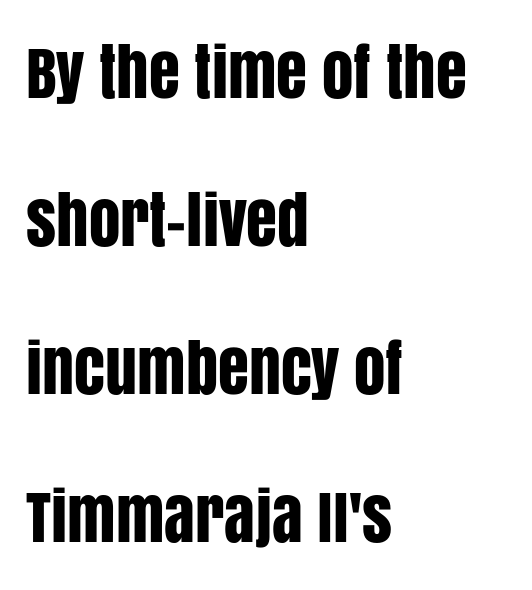
{"serif": "no", "italic": "no", "width": "condensed", "stroke_contrast": "low", "x_height": "large", "monospaced": "no", "underline": "no", "align": "left", "line_spacing": "loose", "line_spacing_ratio": 2.35, "letter_spacing": "normal", "letter_spacing_em": 0.0, "glyph_px": 63}
